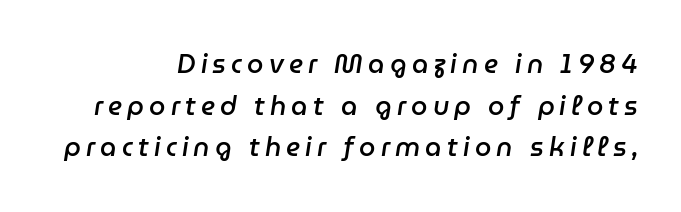
{"italic": "yes", "lean": "right", "slant_degrees": 9, "bold": "semi", "underline": "no", "align": "right", "line_spacing": "normal", "line_spacing_ratio": 1.6, "letter_spacing": "wide", "letter_spacing_em": 0.2, "glyph_px": 26}
